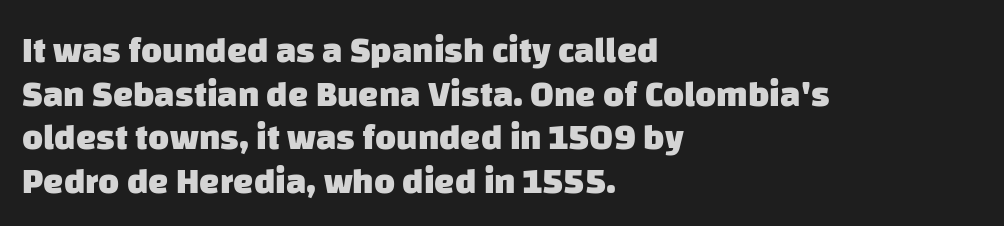
{"serif": "no", "bold": "yes", "weight": "heavy", "width": "normal", "stroke_contrast": "low", "x_height": "large", "monospaced": "no", "underline": "no", "align": "left", "line_spacing_ratio": 1.21, "letter_spacing": "normal", "letter_spacing_em": 0.0, "glyph_px": 36}
